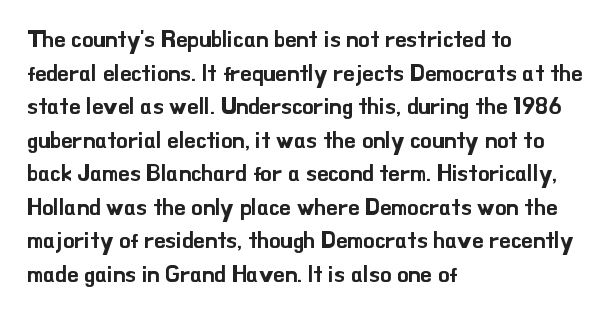
Notice how the passage keeps a crisp vertical edge on the left only. Ascenders rise straight up at ninety degrees. The passage shown is not underscored anywhere. Tracking value appears to be zero — textbook default spacing.
